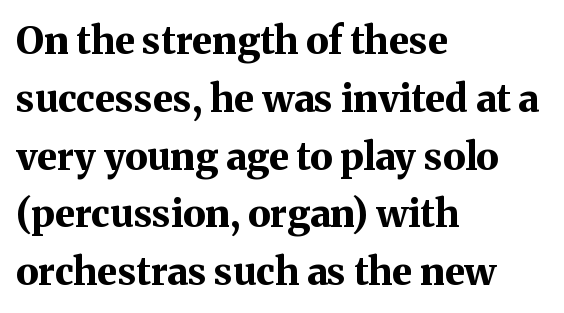
{"serif": "yes", "italic": "no", "bold": "yes", "weight": "bold", "width": "normal", "stroke_contrast": "medium", "x_height": "medium", "monospaced": "no", "underline": "no", "align": "left", "line_spacing": "normal", "line_spacing_ratio": 1.52, "letter_spacing": "normal", "letter_spacing_em": 0.0, "glyph_px": 38}
